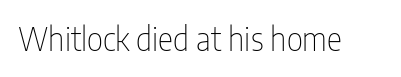
The image shows 32 px thin, condensed sans-serif type, upright; set normal letter spacing, not underlined; low stroke contrast and a medium x-height.
